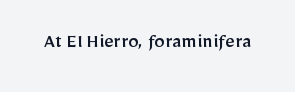
{"italic": "no", "underline": "no", "letter_spacing": "normal", "letter_spacing_em": 0.0, "glyph_px": 21}
